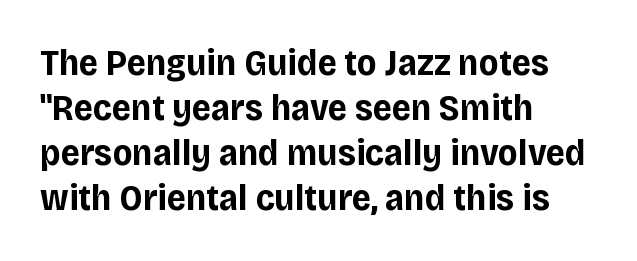
Q: Is the text bold? A: Yes.
Q: Is the text italic (slanted)? A: No, it is upright.
Q: Is the typeface a serif or a sans-serif typeface? A: Sans-serif.
Q: Is the text underlined? A: No.
Q: How is the paragraph aligned? A: Left-aligned.
Q: Is the spacing between letters normal or unusually wide? A: Normal.
Q: Width (condensed, normal, or wide)? A: Normal.
Q: Stroke contrast? A: Low.
Q: x-height? A: Large.
Q: Monospaced? A: No.
